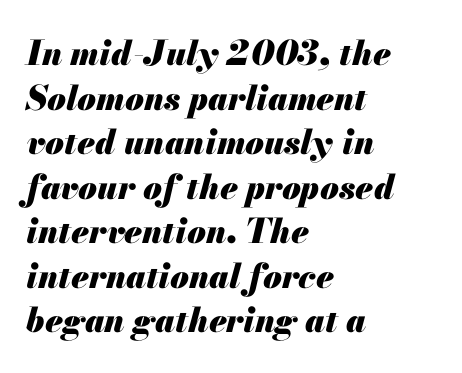
The image shows 34 px heavy type, italic (leaning right); set left-aligned, normal line spacing (1.31x), normal letter spacing, not underlined; medium stroke contrast and a small x-height.
